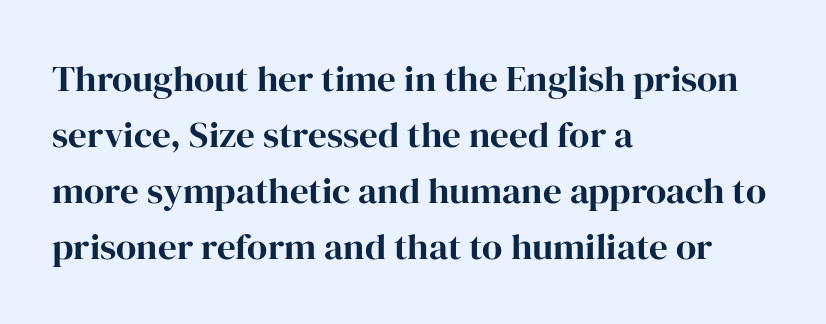
Q: Is the text bold? A: Yes.
Q: Is the text italic (slanted)? A: No, it is upright.
Q: Is the typeface a serif or a sans-serif typeface? A: Serif.
Q: Is the text underlined? A: No.
Q: How is the paragraph aligned? A: Left-aligned.
Q: Is the spacing between letters normal or unusually wide? A: Normal.
Q: Is the spacing between lines tight, normal or loose? A: Normal.
Q: Width (condensed, normal, or wide)? A: Normal.
Q: Stroke contrast? A: High.
Q: x-height? A: Medium.
Q: Monospaced? A: No.
